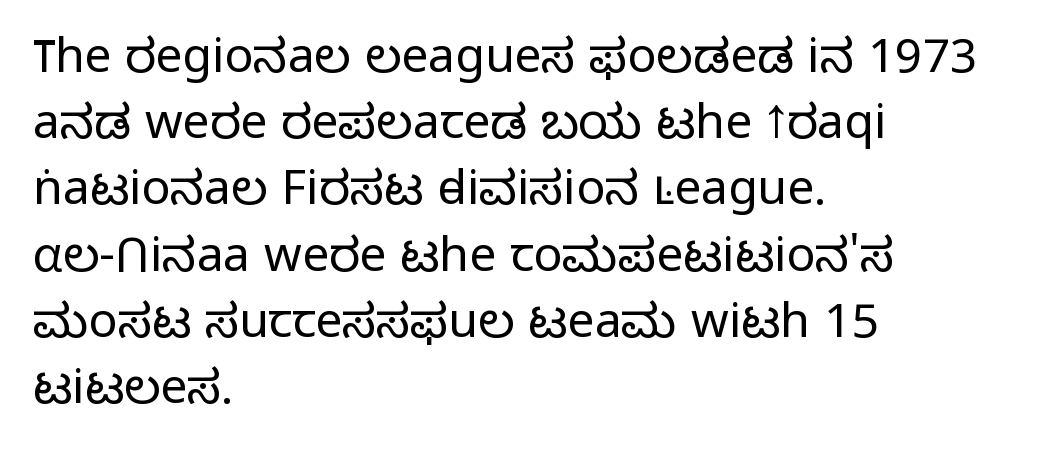
The image shows 48 px light sans-serif type, upright; set left-aligned, normal line spacing (1.38x), normal letter spacing, not underlined; low stroke contrast and a medium x-height.
